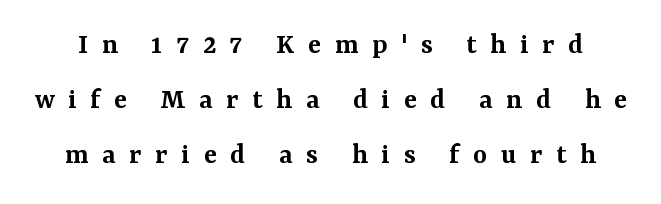
{"serif": "yes", "italic": "no", "bold": "semi", "weight": "semibold", "width": "normal", "stroke_contrast": "medium", "x_height": "medium", "monospaced": "no", "underline": "no", "line_spacing_ratio": 1.84, "letter_spacing": "wide", "letter_spacing_em": 0.46, "glyph_px": 30}
